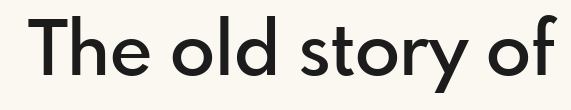
Q: Is the text bold? A: Semi-bold.
Q: Is the text italic (slanted)? A: No, it is upright.
Q: Is the typeface a serif or a sans-serif typeface? A: Sans-serif.
Q: Is the text underlined? A: No.
Q: Is the spacing between letters normal or unusually wide? A: Normal.
Q: Width (condensed, normal, or wide)? A: Normal.
Q: Stroke contrast? A: Low.
Q: x-height? A: Small.
Q: Monospaced? A: No.
